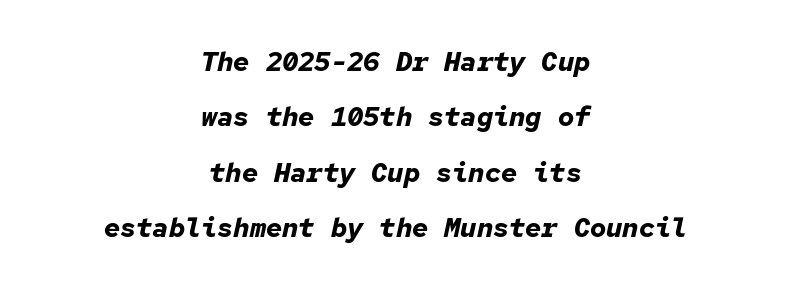
{"italic": "yes", "lean": "right", "slant_degrees": 12, "bold": "yes", "underline": "no", "align": "center", "line_spacing": "loose", "line_spacing_ratio": 2.05, "letter_spacing": "normal", "letter_spacing_em": 0.0, "glyph_px": 27}
